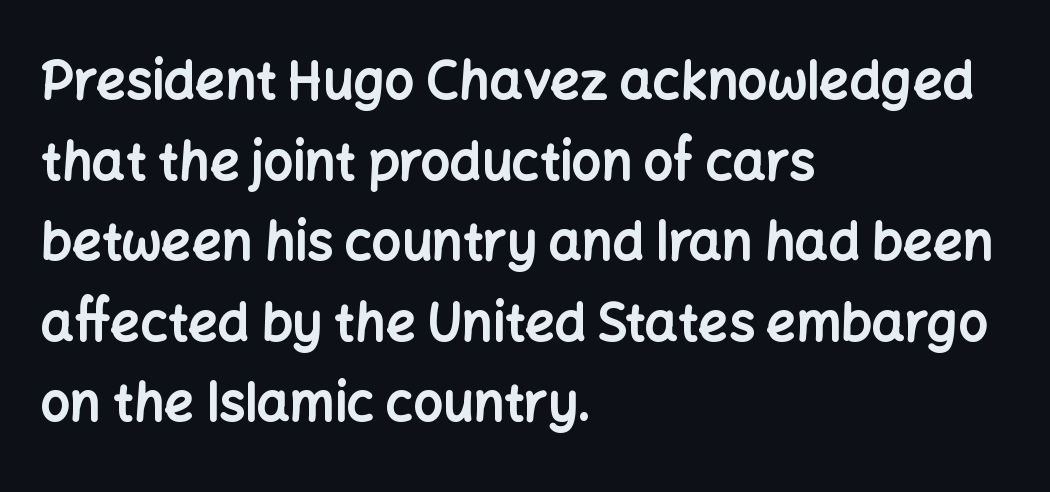
Italic: no, the glyphs are upright roman. In terms of leading, this rendering sits right in the middle. Character widths vary here, with narrow letters taking less room than wide ones. Letter spacing: default.
